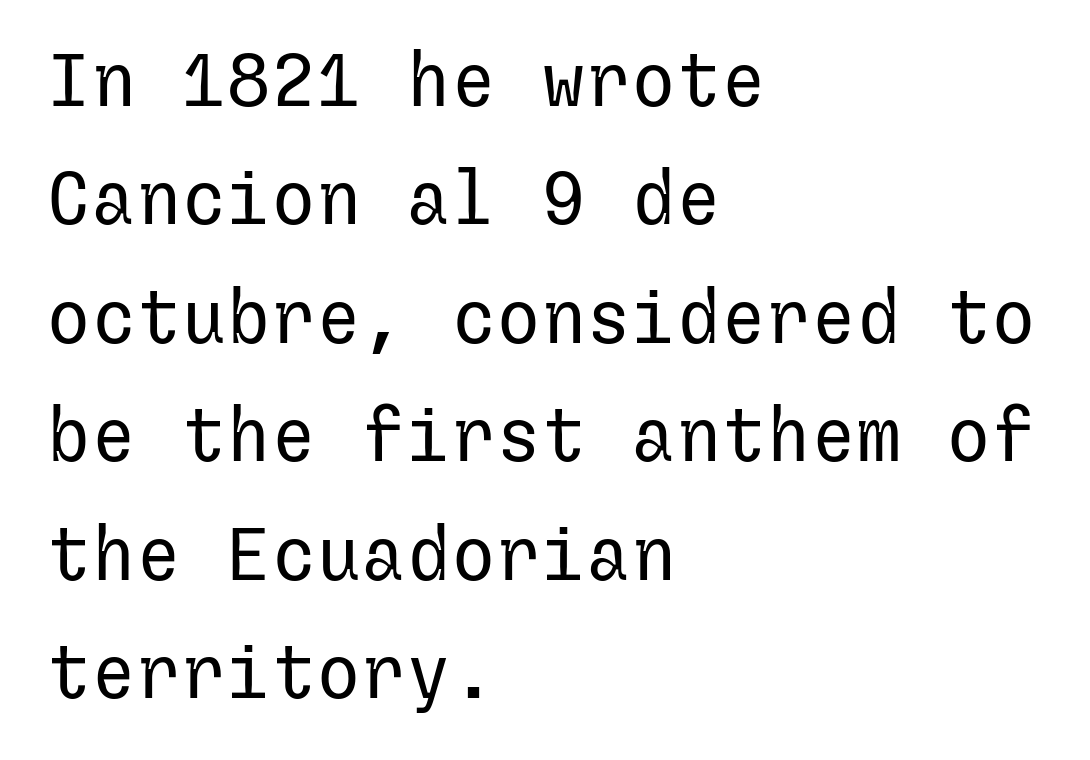
{"serif": "no", "italic": "no", "bold": "no", "weight": "regular", "width": "normal", "stroke_contrast": "low", "x_height": "medium", "underline": "no", "align": "left", "line_spacing": "normal", "line_spacing_ratio": 1.58, "letter_spacing": "normal", "letter_spacing_em": 0.0, "glyph_px": 75}
